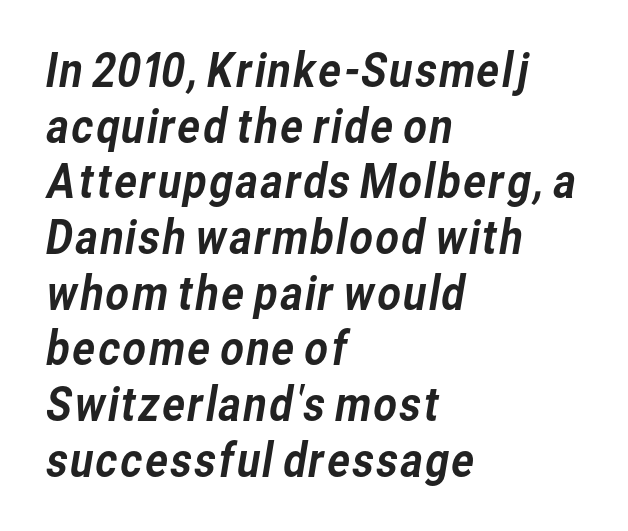
{"serif": "no", "width": "normal", "stroke_contrast": "low", "x_height": "medium", "monospaced": "no", "underline": "no", "align": "left", "line_spacing_ratio": 1.21, "letter_spacing": "normal", "letter_spacing_em": 0.0, "glyph_px": 46}
